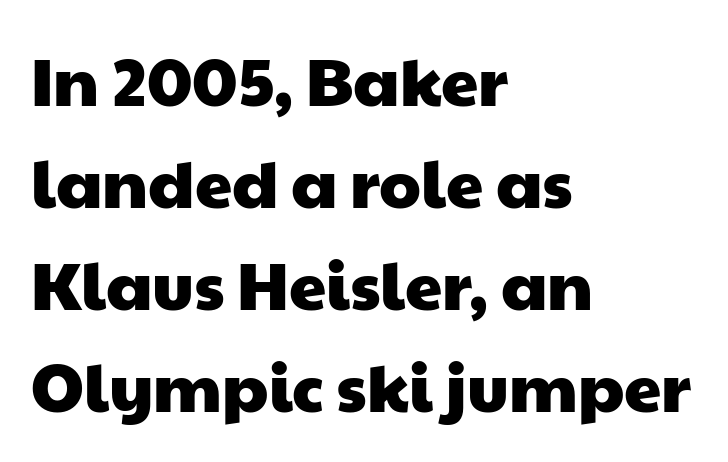
Q: Is the typeface a serif or a sans-serif typeface? A: Sans-serif.
Q: Is the text underlined? A: No.
Q: How is the paragraph aligned? A: Left-aligned.
Q: Is the spacing between letters normal or unusually wide? A: Normal.
Q: Is the spacing between lines tight, normal or loose? A: Normal.
Q: Width (condensed, normal, or wide)? A: Wide.
Q: Stroke contrast? A: Low.
Q: x-height? A: Medium.
Q: Monospaced? A: No.
